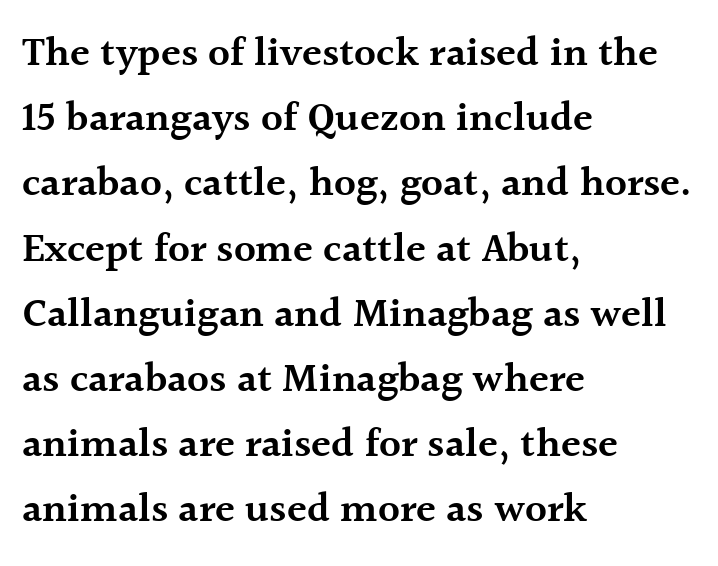
Q: Is the text bold? A: Semi-bold.
Q: Is the text italic (slanted)? A: No, it is upright.
Q: Is the typeface a serif or a sans-serif typeface? A: Serif.
Q: Is the text underlined? A: No.
Q: How is the paragraph aligned? A: Left-aligned.
Q: Is the spacing between letters normal or unusually wide? A: Normal.
Q: Is the spacing between lines tight, normal or loose? A: Normal.
Q: Width (condensed, normal, or wide)? A: Normal.
Q: x-height? A: Medium.
Q: Monospaced? A: No.
